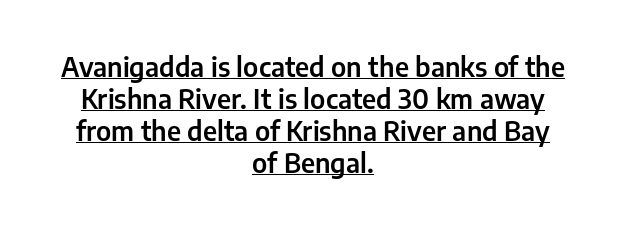
{"italic": "no", "underline": "yes", "align": "center", "line_spacing_ratio": 1.23, "letter_spacing": "normal", "letter_spacing_em": 0.0, "glyph_px": 26}
